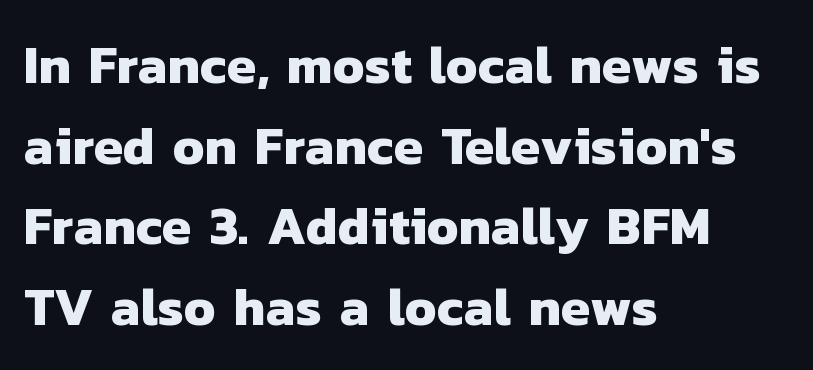
The image shows 53 px heavy sans-serif type; set left-aligned, normal line spacing (1.52x), normal letter spacing, not underlined; low stroke contrast and a medium x-height.
